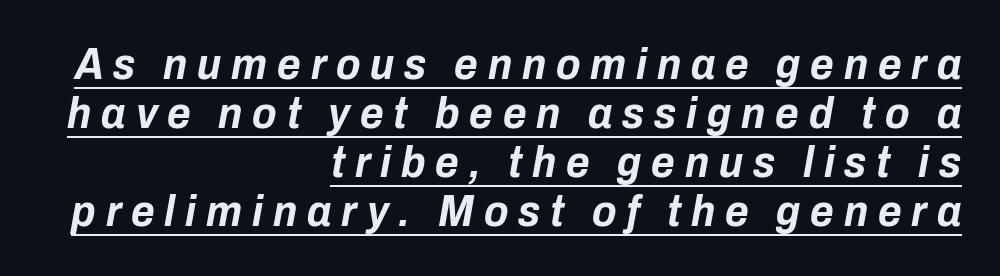
Q: Is the text bold? A: Yes.
Q: Is the text italic (slanted)? A: Yes, it leans right by about 10 degrees.
Q: Is the text underlined? A: Yes.
Q: How is the paragraph aligned? A: Right-aligned.
Q: Is the spacing between letters normal or unusually wide? A: Unusually wide.
Q: Is the spacing between lines tight, normal or loose? A: Tight.
Q: Width (condensed, normal, or wide)? A: Condensed.
Q: Stroke contrast? A: Low.
Q: x-height? A: Medium.
Q: Monospaced? A: No.
